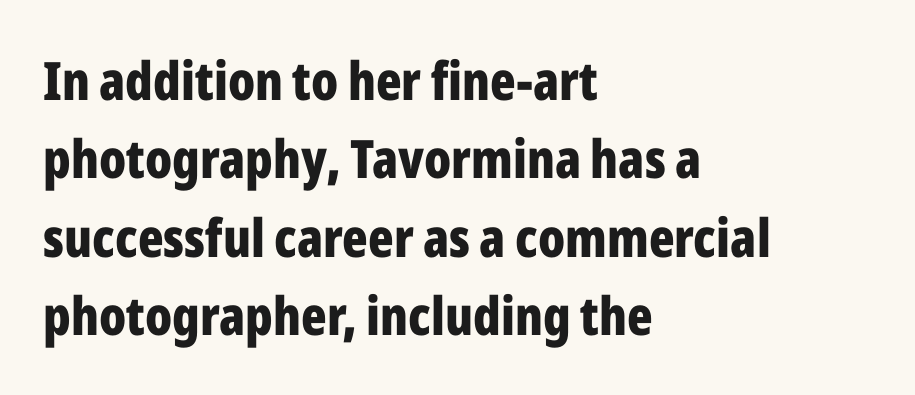
{"serif": "no", "italic": "no", "bold": "yes", "weight": "bold", "width": "condensed", "stroke_contrast": "low", "x_height": "medium", "monospaced": "no", "underline": "no", "align": "left", "line_spacing": "normal", "line_spacing_ratio": 1.48, "letter_spacing": "normal", "letter_spacing_em": 0.0, "glyph_px": 53}
